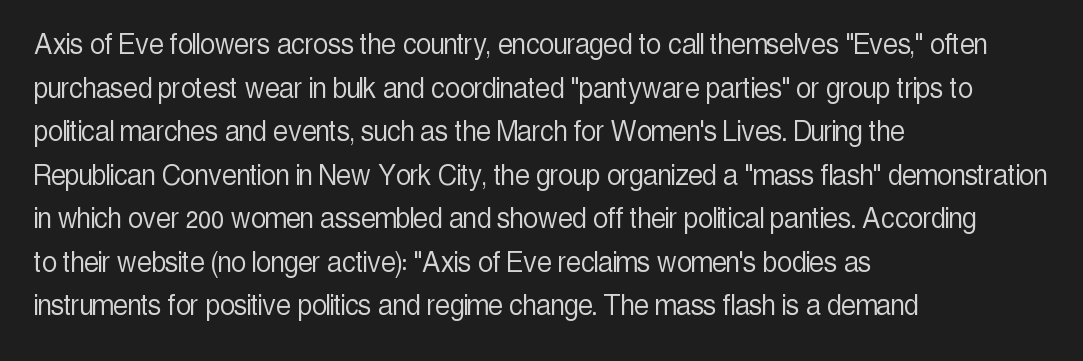
Q: Is the text bold? A: No.
Q: Is the text italic (slanted)? A: No, it is upright.
Q: Is the typeface a serif or a sans-serif typeface? A: Sans-serif.
Q: Is the text underlined? A: No.
Q: How is the paragraph aligned? A: Left-aligned.
Q: Is the spacing between letters normal or unusually wide? A: Normal.
Q: Is the spacing between lines tight, normal or loose? A: Normal.
Q: Width (condensed, normal, or wide)? A: Condensed.
Q: x-height? A: Medium.
Q: Monospaced? A: No.
